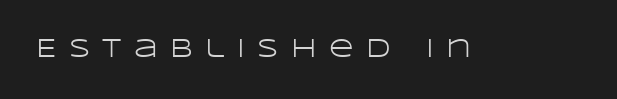
Q: Is the text bold? A: No.
Q: Is the text italic (slanted)? A: No, it is upright.
Q: Is the text underlined? A: No.
Q: Is the spacing between letters normal or unusually wide? A: Unusually wide.
